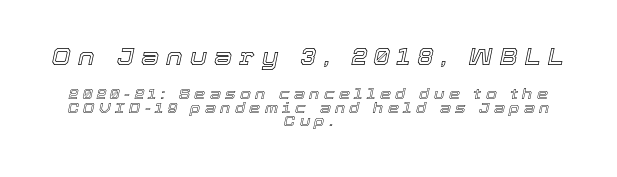
Tracking here is generous; glyphs stand well apart from one another. Note: larger setting up top, smaller setting below. The gap between lines stays unmarked. Horizontally, the lines are justified to the midpoint only. These lines huddle together more closely than default settings would place them. These lines were composed using italics.
